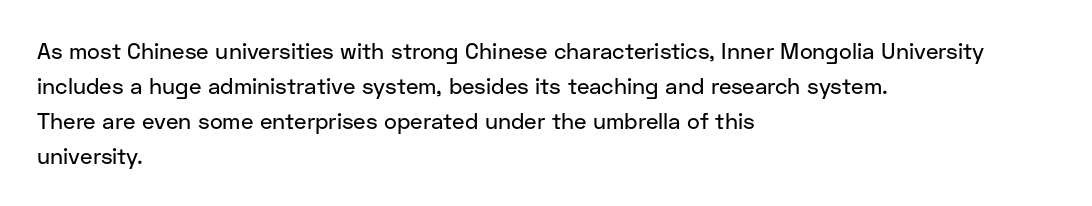
The vertical gap from one line to the next is medium. In terms of posture, this sample is upright. The ragged edge is on the right, which tells us the setting is flush left. Look at the tracking — it's just the regular setting, nothing added. Only glyphs here, with clear space below each row.
